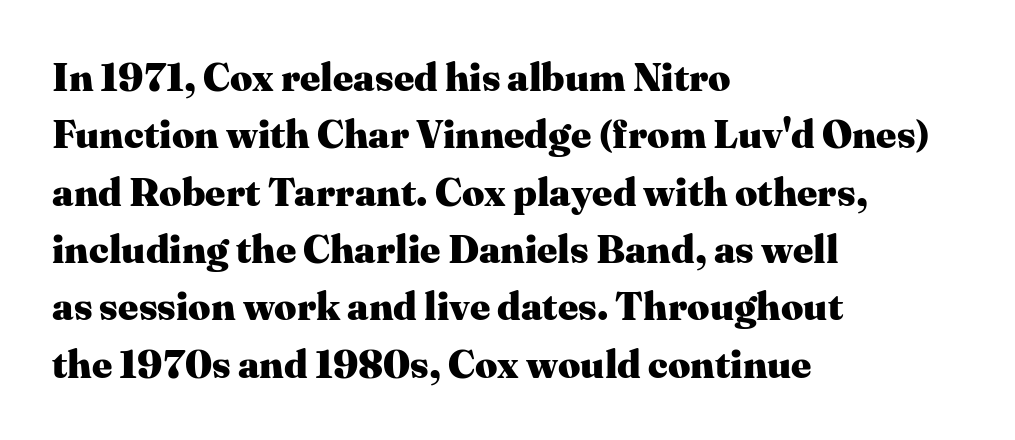
Compared with an ordinary text face, these strokes are far heavier — a full bold. Normally led — the rows are evenly, conventionally spaced. The rendering uses natural spacing where letterforms have individual widths. Plain, unruled lines of type. Alignment: flush left.
